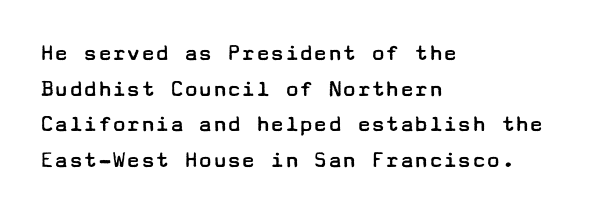
{"italic": "no", "bold": "no", "underline": "no", "align": "left", "line_spacing": "normal", "line_spacing_ratio": 1.48, "letter_spacing": "normal", "letter_spacing_em": 0.0, "glyph_px": 24}
